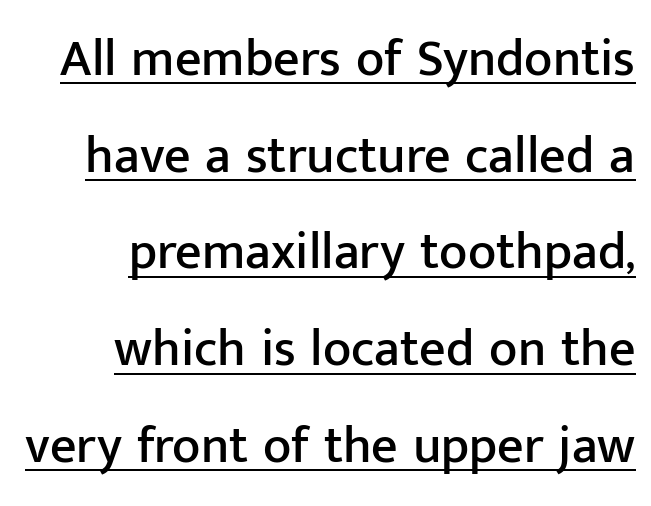
{"serif": "no", "italic": "no", "width": "normal", "stroke_contrast": "low", "x_height": "medium", "monospaced": "no", "underline": "yes", "align": "right", "line_spacing_ratio": 1.86, "letter_spacing": "normal", "letter_spacing_em": 0.0, "glyph_px": 52}
